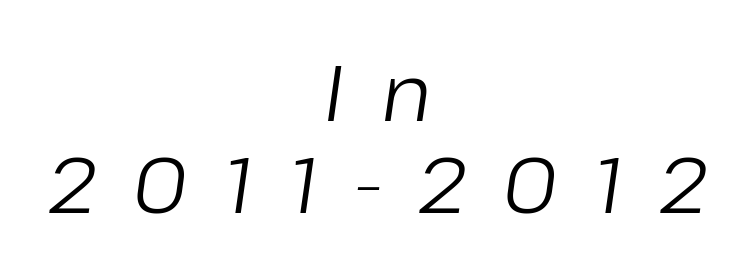
The image shows 79 px regular-weight type, italic (leaning right); set centered, line spacing 1.17x, unusually wide letter spacing (+0.47 em), not underlined; low stroke contrast and a medium x-height.
